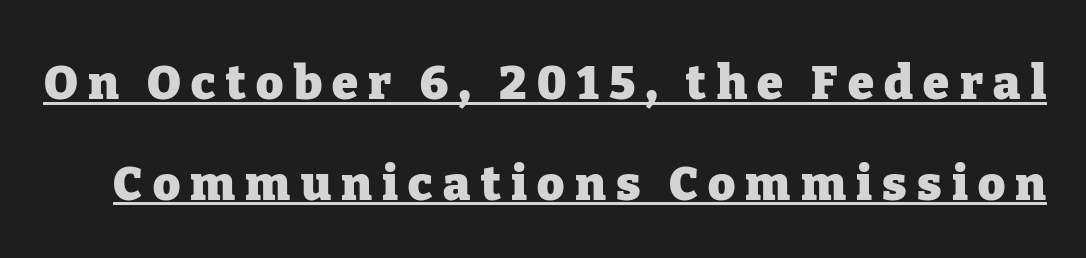
Interline gaps are noticeably wide in this sample. Character widths vary here, with narrow letters taking less room than wide ones. A typographer would call this underscored text. Unlike a clean sans, this face finishes its strokes with serifs.
